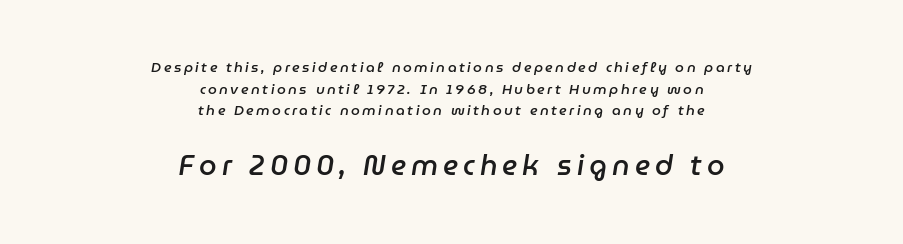
Q: Is the text bold? A: Semi-bold.
Q: Is the text italic (slanted)? A: Yes, it leans right by about 9 degrees.
Q: Is the text underlined? A: No.
Q: How is the paragraph aligned? A: Centered.
Q: Is the spacing between lines tight, normal or loose? A: Normal.
Q: Which block of text is set in a larger size, the first (top) or the second (bottom)? A: The second (bottom) one.
Q: Width (condensed, normal, or wide)? A: Normal.
Q: Stroke contrast? A: Low.
Q: x-height? A: Medium.
Q: Monospaced? A: No.
